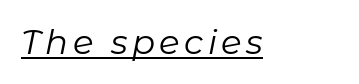
The image shows 34 px regular-weight type, italic (leaning right); set underlined; low stroke contrast and a medium x-height.
